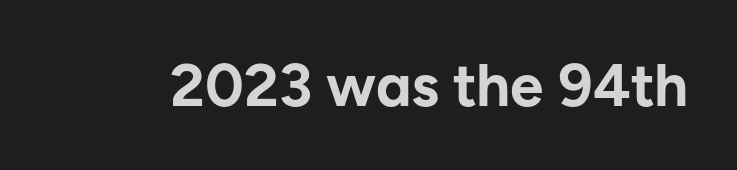
{"serif": "no", "italic": "no", "bold": "yes", "weight": "bold", "width": "normal", "stroke_contrast": "low", "x_height": "medium", "monospaced": "no", "underline": "no", "letter_spacing": "normal", "letter_spacing_em": 0.0, "glyph_px": 60}
